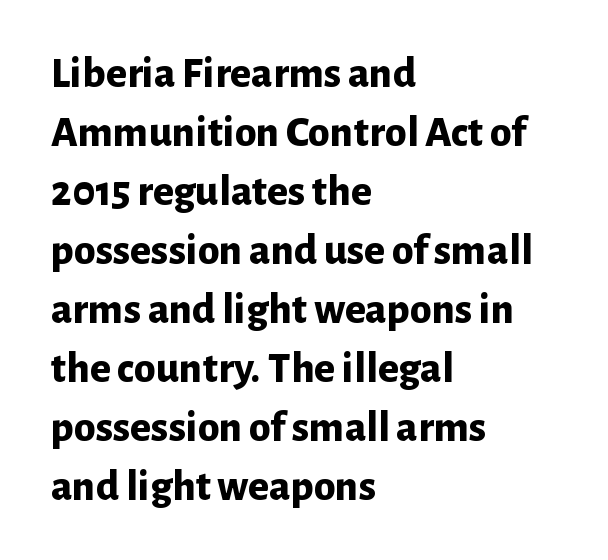
{"serif": "no", "italic": "no", "bold": "yes", "weight": "bold", "width": "normal", "stroke_contrast": "low", "x_height": "medium", "monospaced": "no", "underline": "no", "align": "left", "line_spacing": "normal", "line_spacing_ratio": 1.34, "letter_spacing": "normal", "letter_spacing_em": 0.0, "glyph_px": 44}
